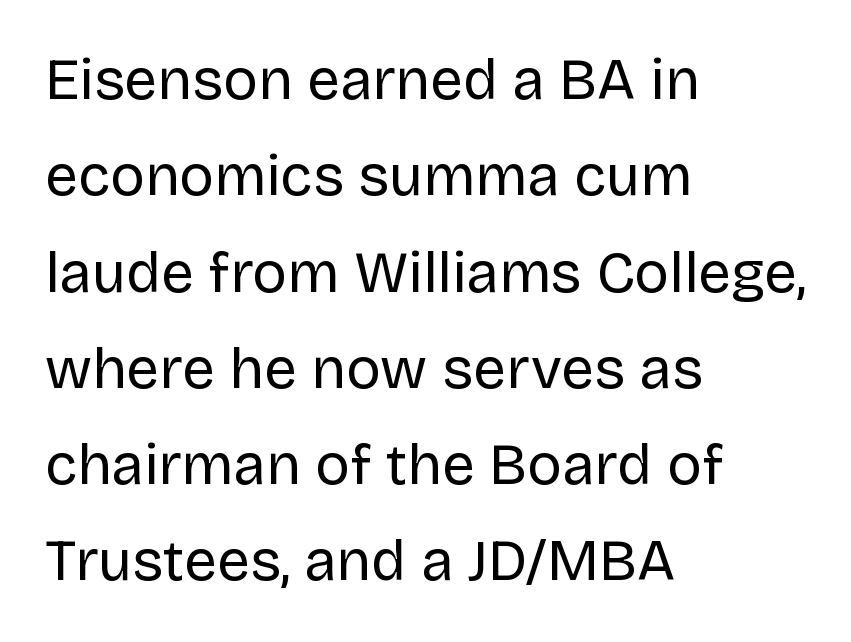
The image shows 58 px regular-weight sans-serif type, upright; set left-aligned, normal line spacing (1.66x), normal letter spacing, not underlined; low stroke contrast and a large x-height.
